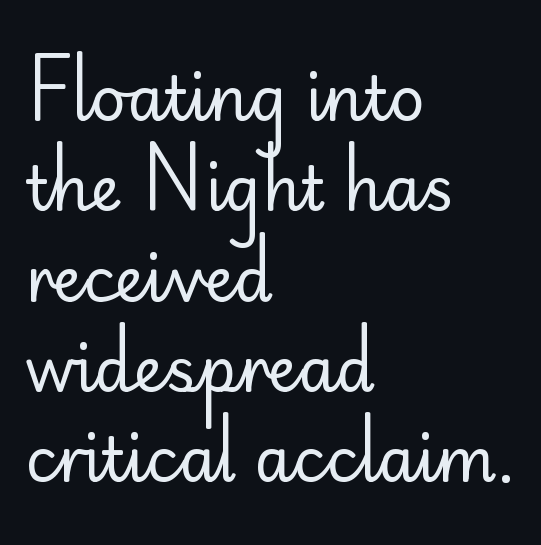
The axis of the letterforms is exactly vertical. Evenly set lines give the paragraph a standard silhouette. You can tell from the bare stems that sans-serif type was used. The letterforms sit shoulder to shoulder at normal distance. The glyphs are unaccompanied by any horizontal stroke below them. No letter is thick-stroked: the sample isn't bold.
